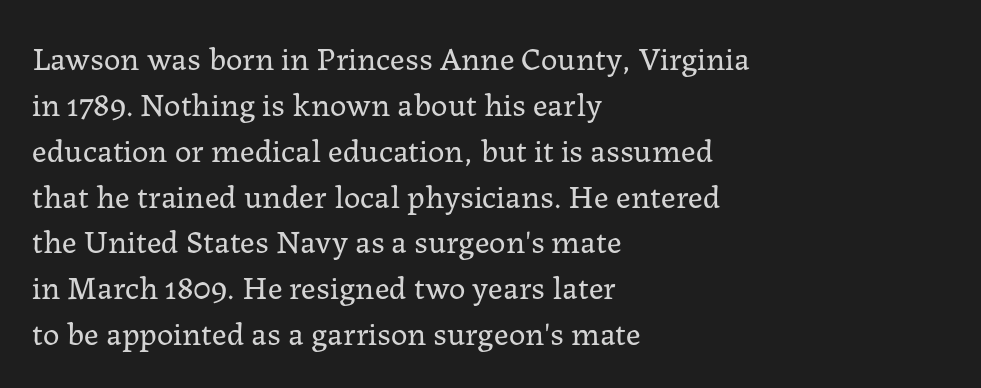
The image shows 33 px regular-weight serif type, upright; set left-aligned, normal line spacing (1.39x), normal letter spacing, not underlined; low stroke contrast and a medium x-height.
